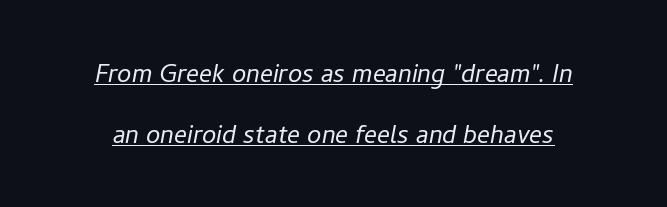
{"italic": "yes", "lean": "right", "slant_degrees": 11, "bold": "no", "weight": "light", "width": "normal", "stroke_contrast": "low", "x_height": "medium", "monospaced": "no", "underline": "yes", "line_spacing": "loose", "line_spacing_ratio": 1.91, "letter_spacing": "normal", "letter_spacing_em": 0.0, "glyph_px": 32}
